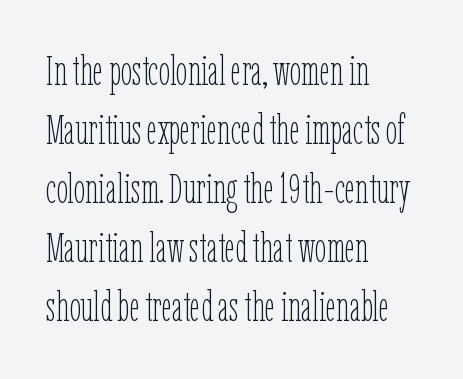
{"italic": "no", "bold": "no", "weight": "thin", "width": "condensed", "stroke_contrast": "low", "x_height": "medium", "monospaced": "no", "underline": "no", "align": "left", "line_spacing": "normal", "line_spacing_ratio": 1.44, "letter_spacing": "normal", "letter_spacing_em": 0.0, "glyph_px": 41}
